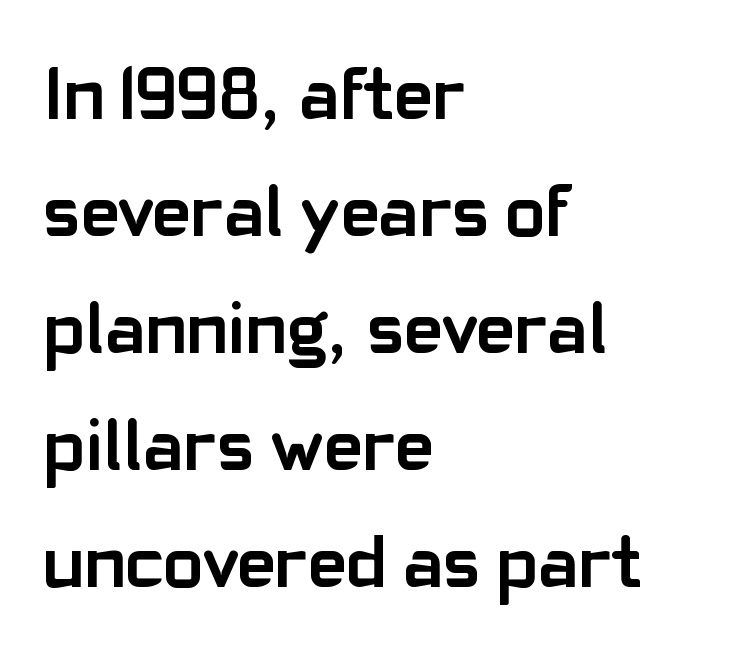
{"serif": "no", "italic": "no", "bold": "yes", "weight": "semibold", "width": "normal", "stroke_contrast": "low", "x_height": "medium", "monospaced": "no", "underline": "no", "align": "left", "line_spacing": "normal", "line_spacing_ratio": 1.56, "letter_spacing": "normal", "letter_spacing_em": 0.0, "glyph_px": 75}
